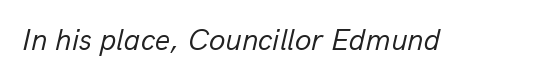
Q: Is the text bold? A: No.
Q: Is the text italic (slanted)? A: Yes, it leans right by about 13 degrees.
Q: Is the text underlined? A: No.
Q: Is the spacing between letters normal or unusually wide? A: Normal.
Q: Width (condensed, normal, or wide)? A: Normal.
Q: Stroke contrast? A: Low.
Q: x-height? A: Medium.
Q: Monospaced? A: No.
